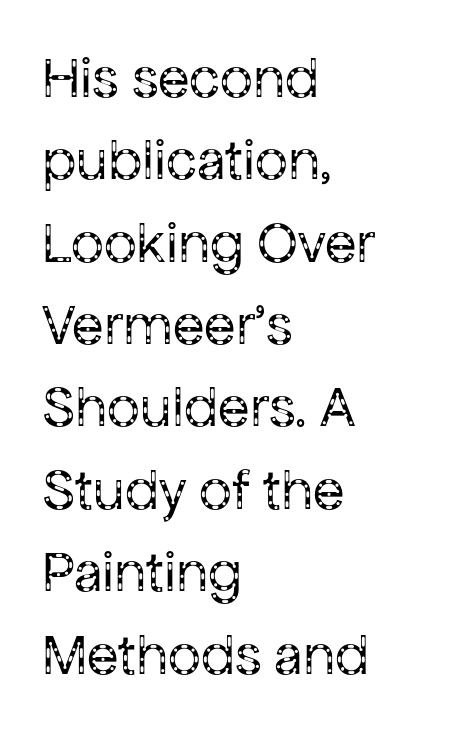
Q: Is the text bold? A: No.
Q: Is the text italic (slanted)? A: No, it is upright.
Q: Is the typeface a serif or a sans-serif typeface? A: Sans-serif.
Q: Is the text underlined? A: No.
Q: How is the paragraph aligned? A: Left-aligned.
Q: Is the spacing between letters normal or unusually wide? A: Normal.
Q: Is the spacing between lines tight, normal or loose? A: Normal.
Q: Width (condensed, normal, or wide)? A: Normal.
Q: Stroke contrast? A: Low.
Q: x-height? A: Medium.
Q: Monospaced? A: No.
